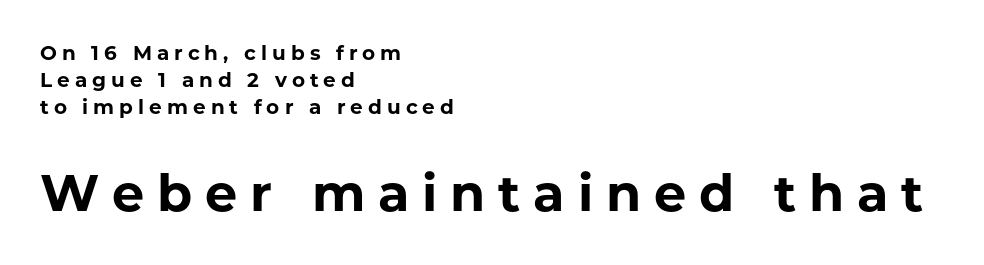
Q: Is the text bold? A: Yes.
Q: Is the text italic (slanted)? A: No, it is upright.
Q: Is the typeface a serif or a sans-serif typeface? A: Sans-serif.
Q: Is the text underlined? A: No.
Q: How is the paragraph aligned? A: Left-aligned.
Q: Is the spacing between letters normal or unusually wide? A: Unusually wide.
Q: Is the spacing between lines tight, normal or loose? A: Normal.
Q: Which block of text is set in a larger size, the first (top) or the second (bottom)? A: The second (bottom) one.
Q: Width (condensed, normal, or wide)? A: Normal.
Q: Stroke contrast? A: Low.
Q: x-height? A: Medium.
Q: Monospaced? A: No.
